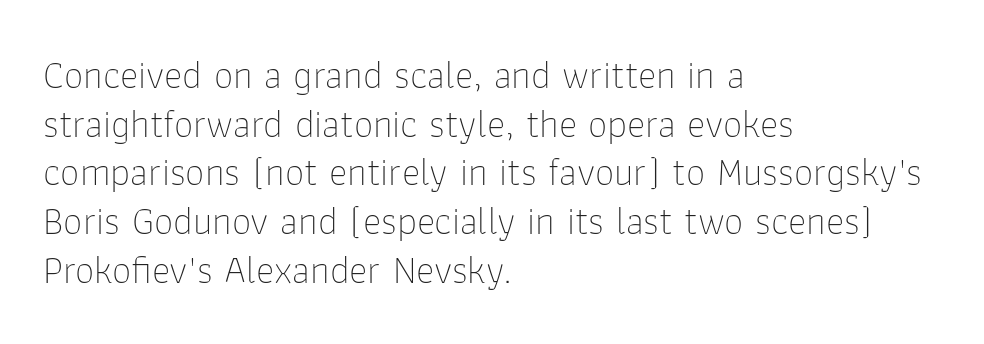
{"serif": "no", "italic": "no", "bold": "no", "weight": "thin", "width": "normal", "stroke_contrast": "low", "x_height": "medium", "monospaced": "no", "underline": "no", "align": "left", "line_spacing": "normal", "line_spacing_ratio": 1.25, "letter_spacing": "normal", "letter_spacing_em": 0.0, "glyph_px": 39}
